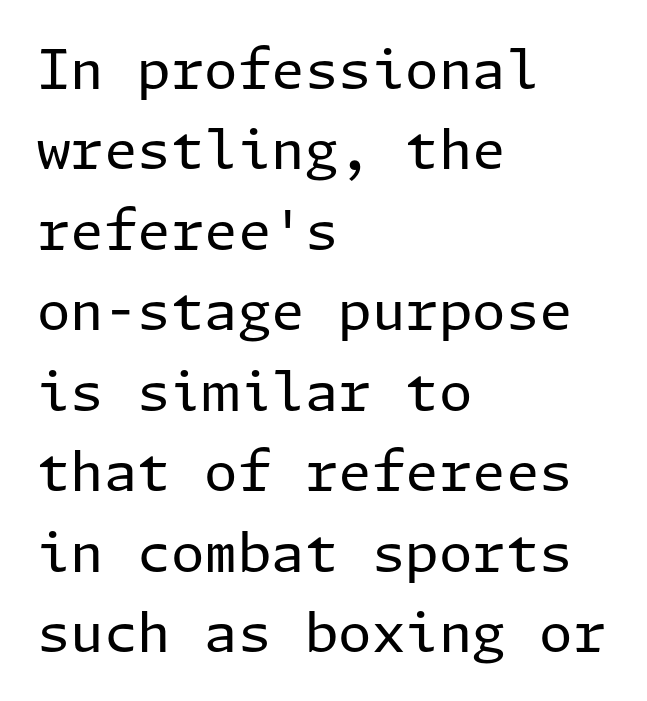
Line spacing here is normal. Compared with a typical body face, this is equally light or lighter still. The line texture is even and compact thanks to regular tracking. The baseline area is clear. Look at the bottom of the vertical strokes: they stop flat, with no serifs.
